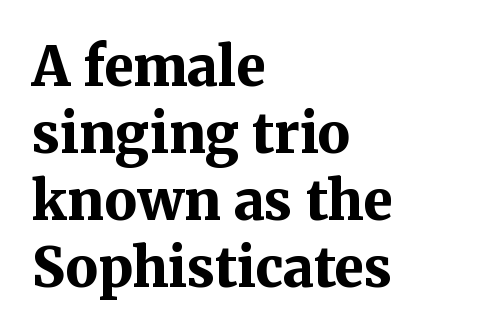
The image shows 54 px bold serif type, upright; set left-aligned, line spacing 1.24x, normal letter spacing, not underlined; medium stroke contrast and a medium x-height.
